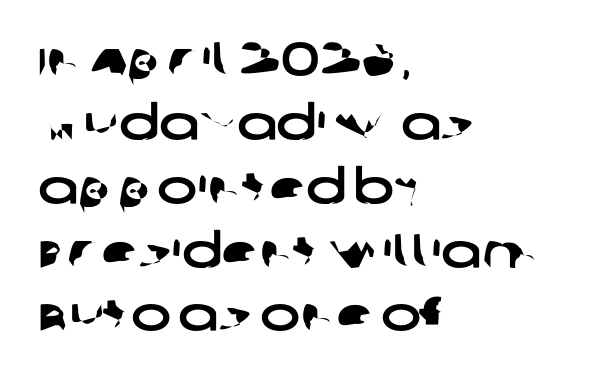
Q: Is the typeface a serif or a sans-serif typeface? A: Sans-serif.
Q: Is the text underlined? A: No.
Q: How is the paragraph aligned? A: Left-aligned.
Q: Is the spacing between letters normal or unusually wide? A: Normal.
Q: Is the spacing between lines tight, normal or loose? A: Normal.
Q: Width (condensed, normal, or wide)? A: Wide.
Q: Stroke contrast? A: Low.
Q: x-height? A: Large.
Q: Monospaced? A: No.
